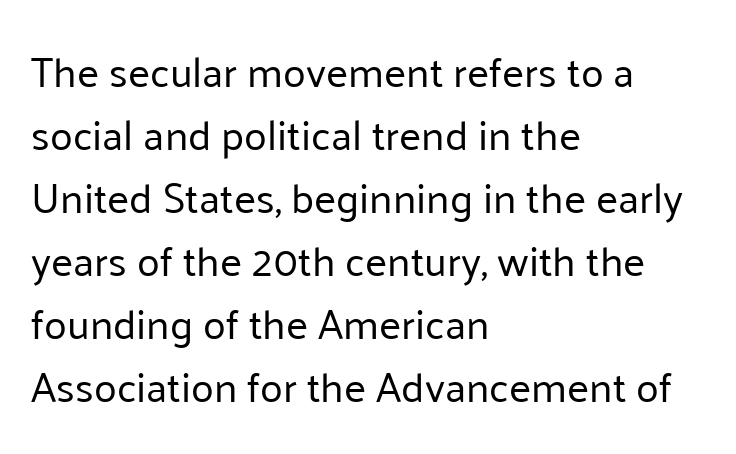
{"serif": "no", "italic": "no", "bold": "no", "weight": "regular", "width": "normal", "stroke_contrast": "low", "x_height": "medium", "monospaced": "no", "underline": "no", "align": "left", "line_spacing": "normal", "line_spacing_ratio": 1.5, "letter_spacing": "normal", "letter_spacing_em": 0.0, "glyph_px": 42}
